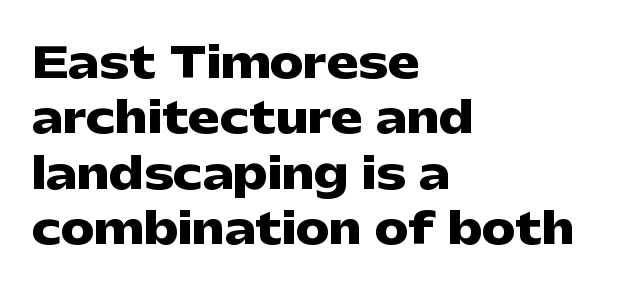
{"serif": "no", "italic": "no", "bold": "yes", "weight": "heavy", "width": "wide", "stroke_contrast": "low", "x_height": "medium", "monospaced": "no", "underline": "no", "align": "left", "line_spacing": "normal", "line_spacing_ratio": 1.32, "letter_spacing": "normal", "letter_spacing_em": 0.0, "glyph_px": 42}
